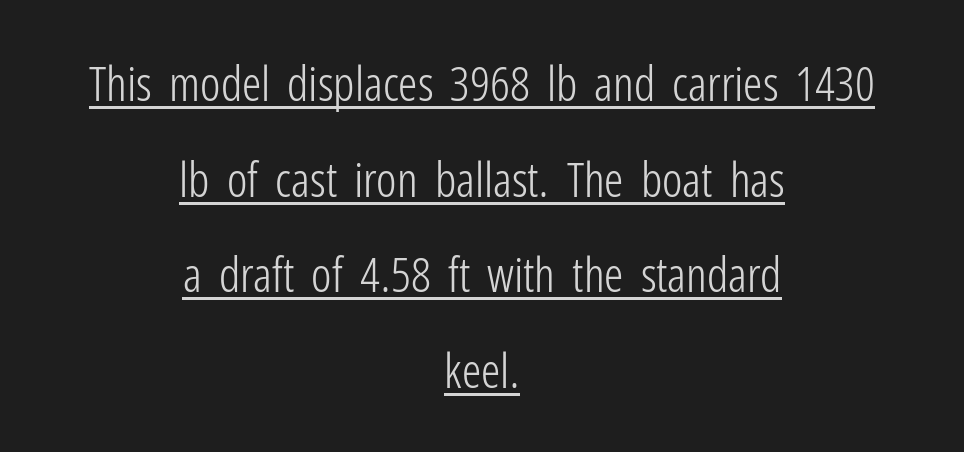
Q: Is the text bold? A: No.
Q: Is the text italic (slanted)? A: No, it is upright.
Q: Is the typeface a serif or a sans-serif typeface? A: Sans-serif.
Q: Is the text underlined? A: Yes.
Q: How is the paragraph aligned? A: Centered.
Q: Is the spacing between letters normal or unusually wide? A: Normal.
Q: Is the spacing between lines tight, normal or loose? A: Loose.
Q: Width (condensed, normal, or wide)? A: Condensed.
Q: Stroke contrast? A: Low.
Q: x-height? A: Medium.
Q: Monospaced? A: No.
